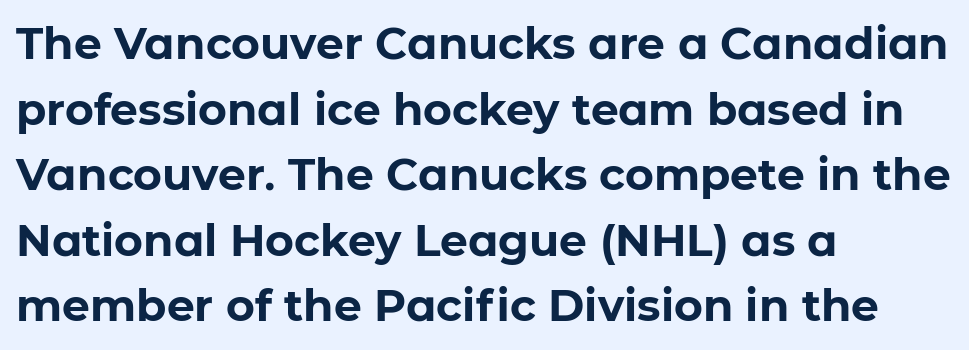
Typesetter's note: full bold, strokes at maximum text heaviness. One glance says typical: line gaps are just what's usual. The baseline area is clear. Font category for this specimen: sans-serif. Standard letterfit; no display-style spreading of the glyphs.
